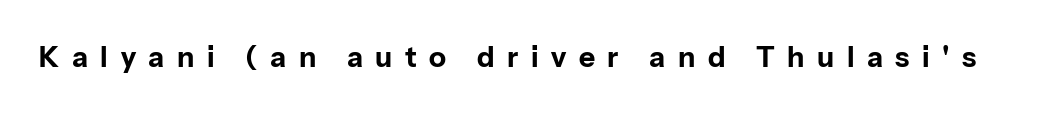
The specimen omits any rule beneath the text block's lines. The letters advance in unequal steps, a hallmark of proportional type. Strokes here are thick enough to call this a true bold. The letters stand straight up with perfectly vertical stems.
